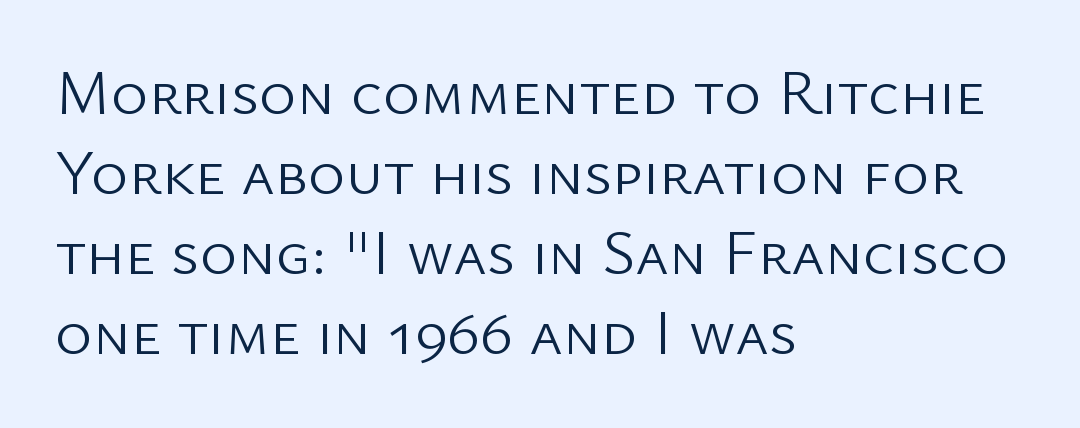
{"serif": "no", "italic": "no", "bold": "no", "weight": "light", "width": "normal", "stroke_contrast": "low", "x_height": "medium", "monospaced": "no", "underline": "no", "align": "left", "line_spacing": "normal", "line_spacing_ratio": 1.25, "letter_spacing": "normal", "letter_spacing_em": 0.0, "glyph_px": 64}
